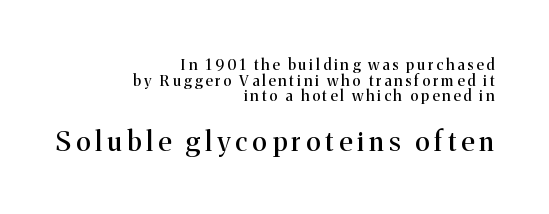
The image shows 27 px text type, upright; set right-aligned, tight line spacing (1.05x), unusually wide letter spacing (+0.2 em), not underlined; the second (bottom) block is 1.8x larger.
